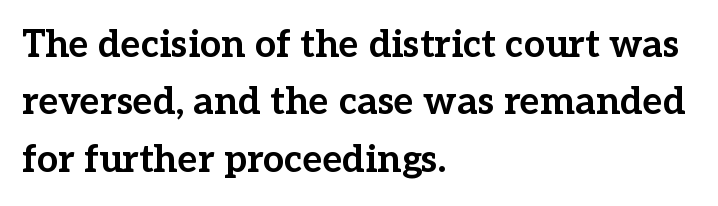
Q: Is the text bold? A: Yes.
Q: Is the text italic (slanted)? A: No, it is upright.
Q: Is the typeface a serif or a sans-serif typeface? A: Serif.
Q: Is the text underlined? A: No.
Q: How is the paragraph aligned? A: Left-aligned.
Q: Is the spacing between letters normal or unusually wide? A: Normal.
Q: Is the spacing between lines tight, normal or loose? A: Normal.
Q: Width (condensed, normal, or wide)? A: Normal.
Q: Stroke contrast? A: Low.
Q: x-height? A: Medium.
Q: Monospaced? A: No.
